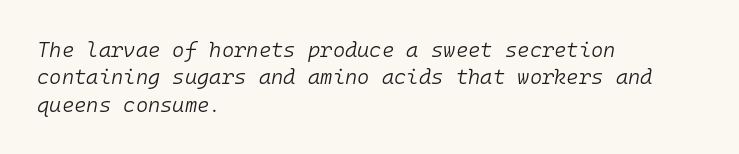
The area under the type is left untouched. Observe the ordinary spacing: letters are neighbours, not strangers. The ragged edge is on the right, which tells us the setting is flush left. The letters are slanted; this is an italic face. On a weight scale, this lands at 450 or below.
